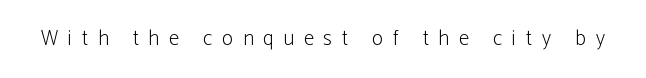
{"italic": "no", "bold": "no", "underline": "no", "letter_spacing": "wide", "letter_spacing_em": 0.46, "glyph_px": 21}
